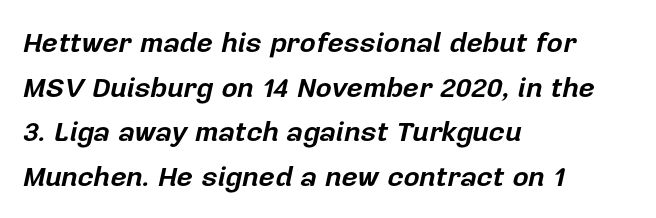
Honestly, there is no underline to notice here at all. Summary of vertical rhythm: regular, with standard interline spacing. The typesetting leans heavy: a genuine bold. Think of a printed novel: that variable character pitch is what you see here.
